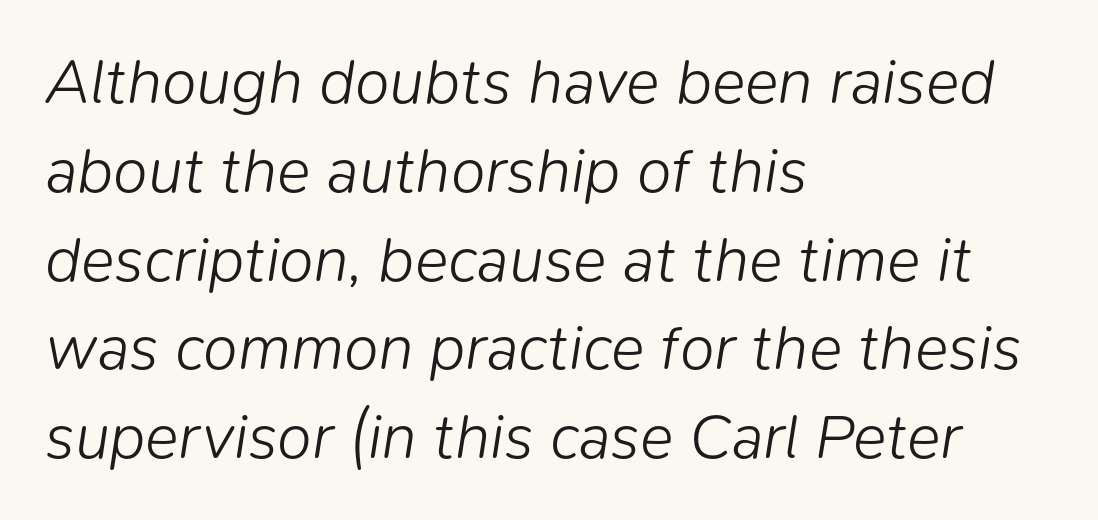
Q: Is the text bold? A: No.
Q: Is the text italic (slanted)? A: Yes, it leans right by about 9 degrees.
Q: Is the text underlined? A: No.
Q: How is the paragraph aligned? A: Left-aligned.
Q: Is the spacing between letters normal or unusually wide? A: Normal.
Q: Is the spacing between lines tight, normal or loose? A: Normal.
Q: Width (condensed, normal, or wide)? A: Normal.
Q: Stroke contrast? A: Low.
Q: x-height? A: Medium.
Q: Monospaced? A: No.
